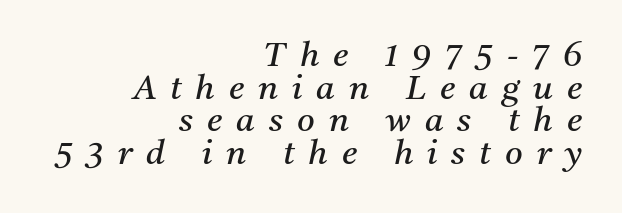
Observe the wide spacing: letters keep a clear distance from each other. You can tell it's italic because the verticals aren't actually vertical. Vertical stems look standard width or narrower in stroke. Type style note: has serifs. Interline gaps are noticeably narrow in this sample. Letters rest on an invisible, unmarked baseline.
